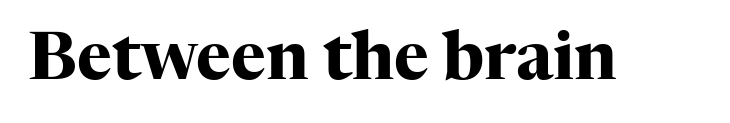
The image shows 66 px heavy serif type, upright; set normal letter spacing, not underlined; high stroke contrast and a medium x-height.
